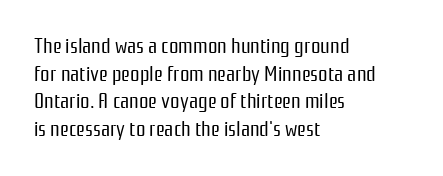
Teacher's note: observe the even left margin — that is flush-left alignment. The line texture is even and compact thanks to regular tracking. The lettering stays uniformly vertical, giving the passage a roman look. The baseline area is clear.
